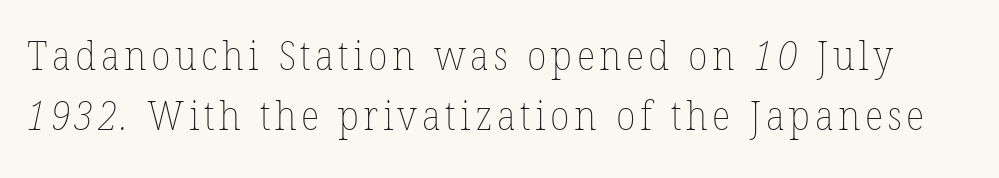
{"bold": "no", "weight": "thin", "width": "normal", "stroke_contrast": "low", "x_height": "medium", "monospaced": "no", "underline": "no", "line_spacing": "normal", "line_spacing_ratio": 1.51, "glyph_px": 40}
